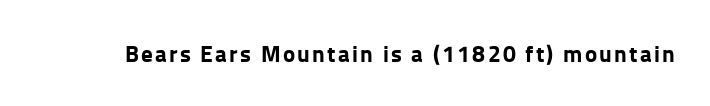
The image shows 23 px bold type, upright; set not underlined.
